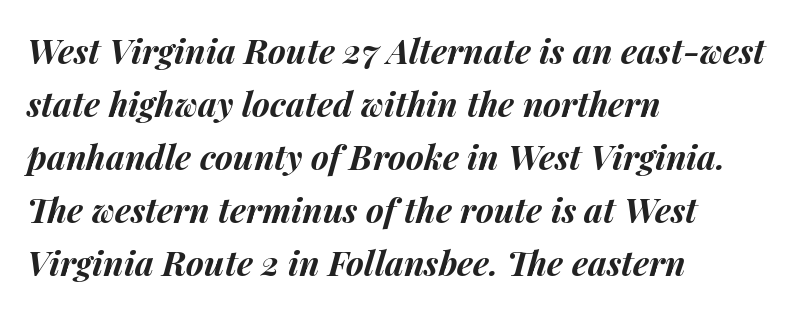
Rows of type keep a routine distance in the vertical direction. The setting favours the left margin, as ordinary paragraphs usually do. Would a proofreader flag this as italicized? Yes. Heavy, bold letterforms. The letterforms sit shoulder to shoulder at normal distance.
